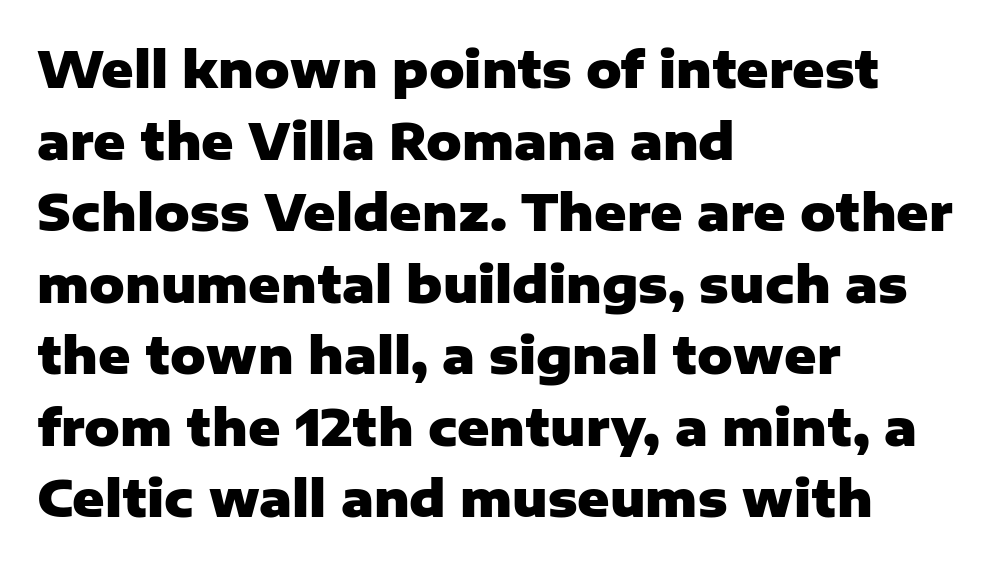
The lettering stays uniformly vertical, giving the passage a roman look. Any mark beneath the type? The region is blank. Do the characters align in a grid? No, the font is proportional. What stands out about the letter spacing? Nothing — it is the standard amount.
